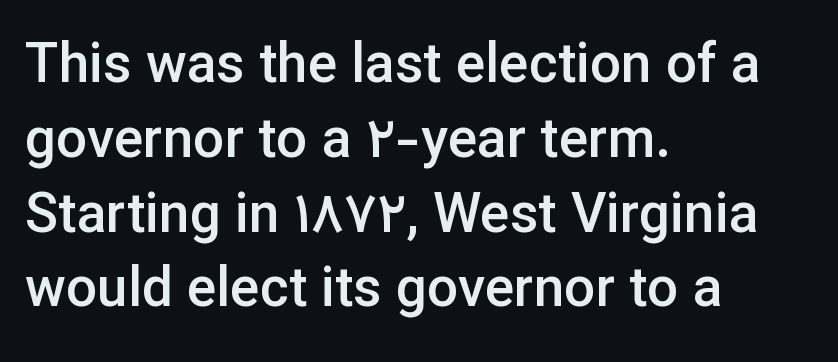
Short note: letters normally spaced. Varying glyph widths throughout — classic text-font behaviour. Stroke thickness is moderately raised; the sample reads as semibold. Which margin do the lines hug? The left one — the right edge is uneven.
